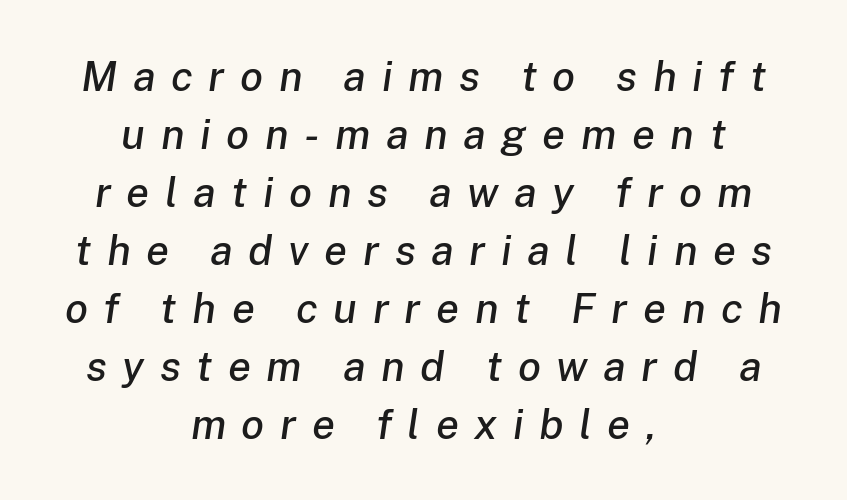
You could only call the tracking loose — the letters float apart. Spacing verdict: proportional, widths tailored to each character. Posture: slanted. The string is rendered with underlining switched off.
